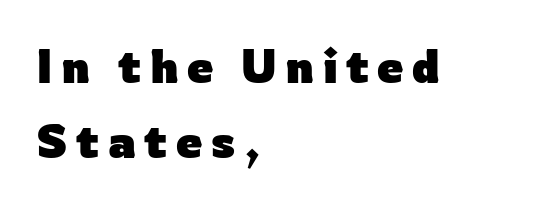
The image shows 47 px heavy sans-serif type, upright; set left-aligned, normal line spacing (1.59x), not underlined; low stroke contrast and a medium x-height.
